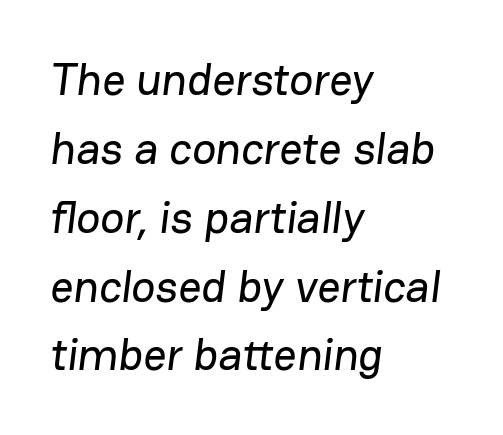
{"serif": "no", "width": "normal", "stroke_contrast": "low", "x_height": "medium", "monospaced": "no", "underline": "no", "align": "left", "line_spacing": "normal", "line_spacing_ratio": 1.53, "letter_spacing": "normal", "letter_spacing_em": 0.0, "glyph_px": 45}
